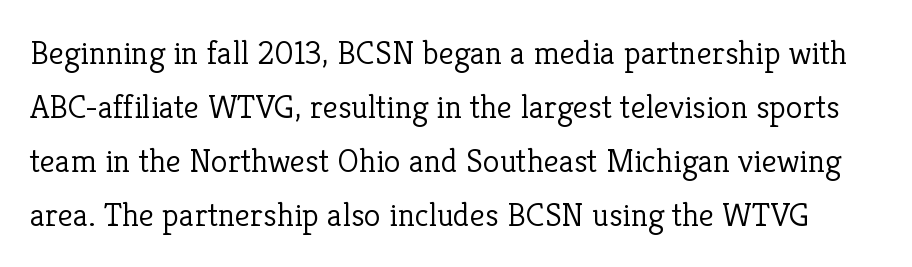
The face used here is seriffed, in the tradition of book romans. The strip under each line holds only bare page. Reading down the column, the eye jumps a familiar distance to each next line. Every character sits straight up, as roman type does. Here the designer chose a conventional face with non-uniform glyph widths. The letters look calm and open, with moderate or lighter stems.
